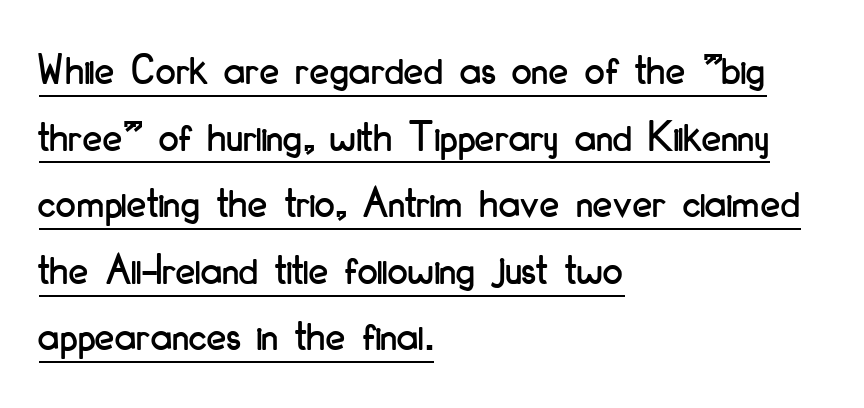
In terms of leading, this rendering sits right in the middle. Layout note: lines flush left. Looks like someone drew a line under every word here. Nothing sits at the stroke ends, so this counts as sans-serif. A typesetter would call this proportional, since set widths differ per character. Between one letter and the next there's only the usual sliver of space.
